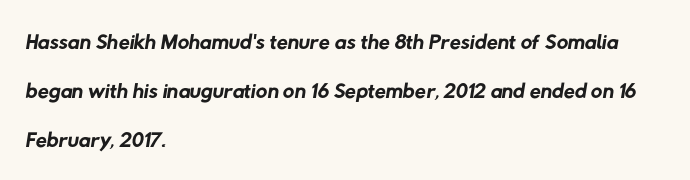
{"serif": "no", "bold": "no", "weight": "regular", "width": "normal", "stroke_contrast": "low", "x_height": "medium", "monospaced": "no", "underline": "no", "align": "left", "line_spacing": "normal", "line_spacing_ratio": 1.53, "letter_spacing": "normal", "letter_spacing_em": 0.0, "glyph_px": 32}
